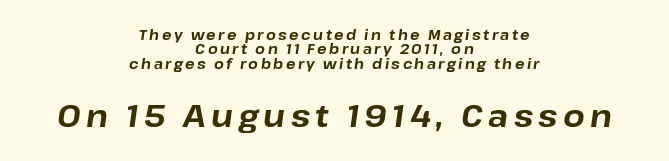
{"italic": "yes", "lean": "right", "slant_degrees": 8, "bold": "yes", "weight": "bold", "width": "normal", "stroke_contrast": "low", "x_height": "medium", "monospaced": "no", "underline": "no", "align": "center", "line_spacing": "tight", "line_spacing_ratio": 1.02, "larger_block": "second", "size_ratio": 2.21, "glyph_px": 31}
